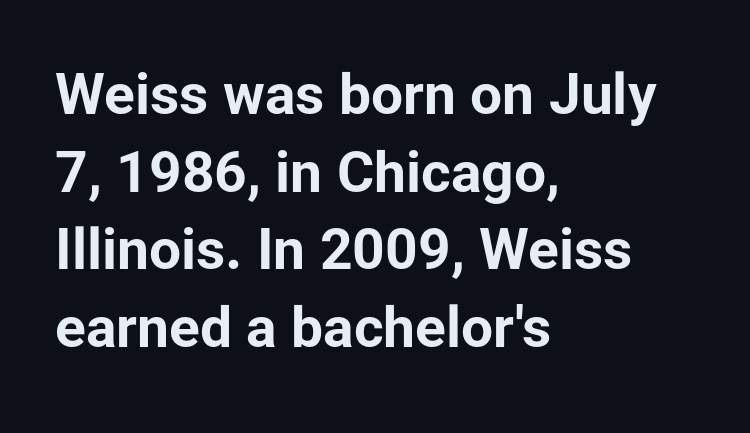
{"serif": "no", "italic": "no", "bold": "yes", "weight": "bold", "width": "normal", "stroke_contrast": "low", "x_height": "medium", "monospaced": "no", "underline": "no", "align": "left", "line_spacing": "normal", "line_spacing_ratio": 1.36, "letter_spacing": "normal", "letter_spacing_em": 0.0, "glyph_px": 57}
